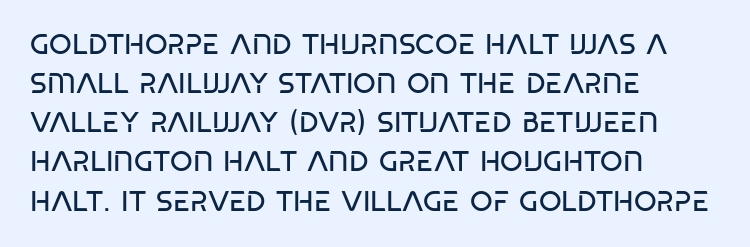
Q: Is the text bold? A: No.
Q: Is the text italic (slanted)? A: No, it is upright.
Q: Is the typeface a serif or a sans-serif typeface? A: Sans-serif.
Q: Is the text underlined? A: No.
Q: How is the paragraph aligned? A: Left-aligned.
Q: Is the spacing between letters normal or unusually wide? A: Normal.
Q: Is the spacing between lines tight, normal or loose? A: Normal.
Q: Width (condensed, normal, or wide)? A: Condensed.
Q: Stroke contrast? A: Low.
Q: x-height? A: Large.
Q: Monospaced? A: No.
